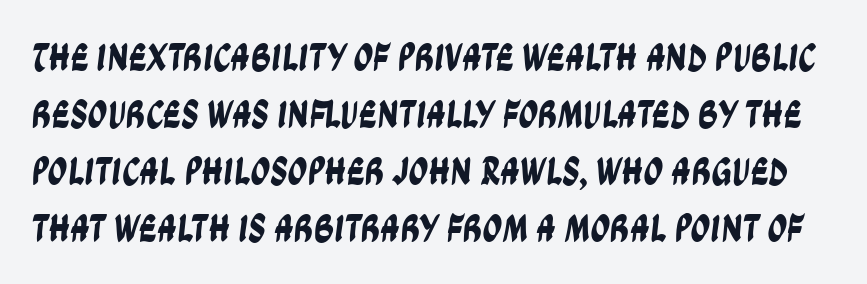
The image shows 39 px condensed sans-serif type; set normal line spacing (1.46x), normal letter spacing, not underlined; low stroke contrast and a large x-height.
